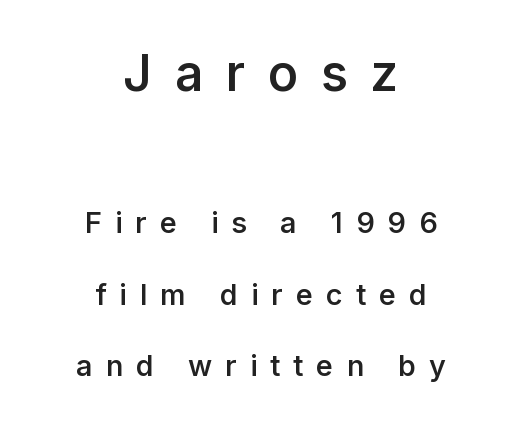
Quick note: underline off. The face used here is a semibold: visibly heavier than regular, lighter than bold. Does the lettering tilt? It doesn't — this is upright. Successive baselines arrive slowly, with a big drop between each. Note the varied advance widths — an 'i' is clearly narrower than an 'm'.
